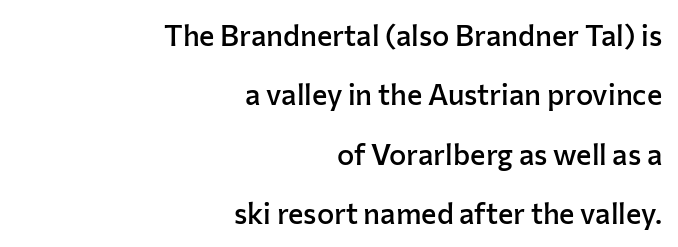
{"serif": "no", "italic": "no", "bold": "semi", "weight": "semibold", "width": "normal", "stroke_contrast": "low", "x_height": "medium", "monospaced": "no", "underline": "no", "align": "right", "line_spacing": "loose", "line_spacing_ratio": 2.05, "letter_spacing": "normal", "letter_spacing_em": 0.0, "glyph_px": 29}
